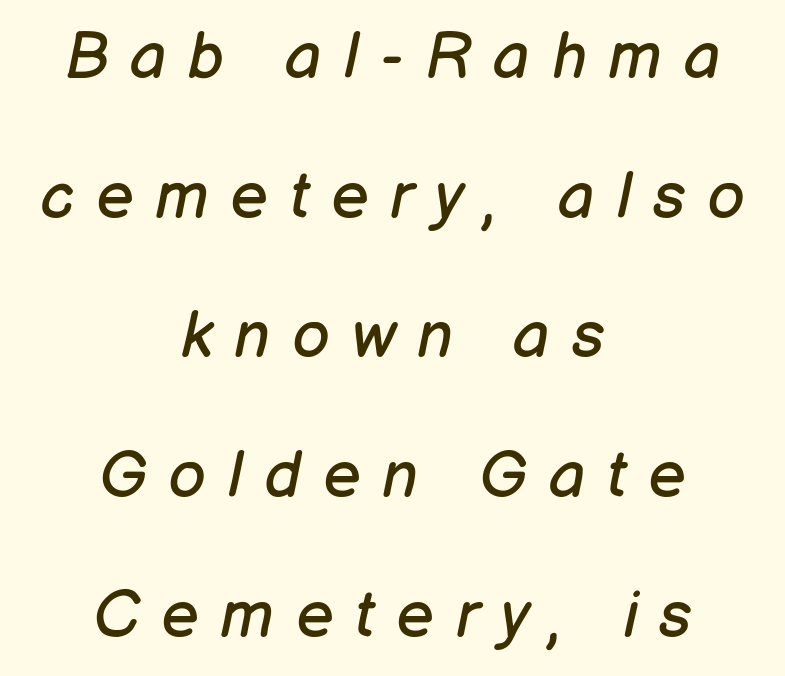
Is this a fixed-width face? No — the glyphs have proportional, varying widths. The tracking reads as deliberately expanded to a designer's eye. It's the slanting kind of type. Type without underlining.
